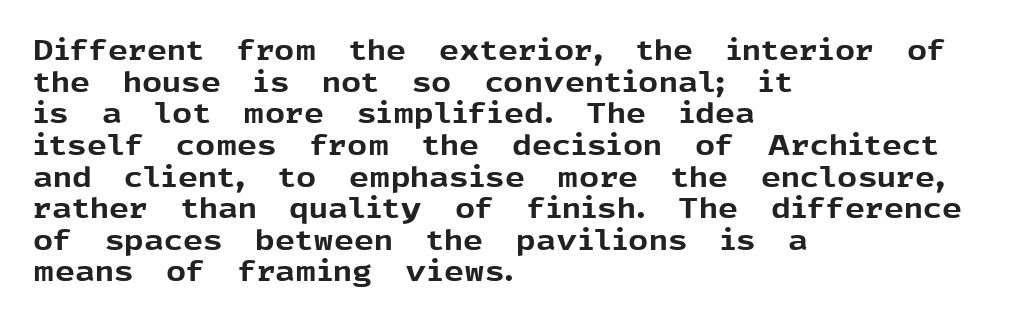
The image shows 28 px bold sans-serif type, upright; set left-aligned, tight line spacing (1.13x), normal letter spacing, not underlined; a medium x-height.
